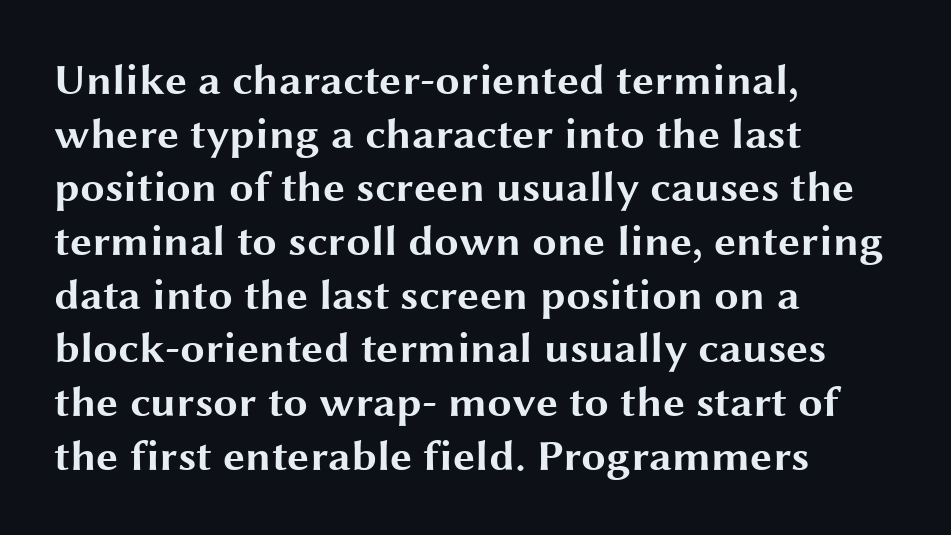
{"serif": "no", "italic": "no", "bold": "yes", "weight": "bold", "width": "wide", "stroke_contrast": "medium", "x_height": "medium", "monospaced": "no", "underline": "no", "align": "left", "line_spacing_ratio": 1.22, "letter_spacing": "normal", "letter_spacing_em": 0.0, "glyph_px": 44}
